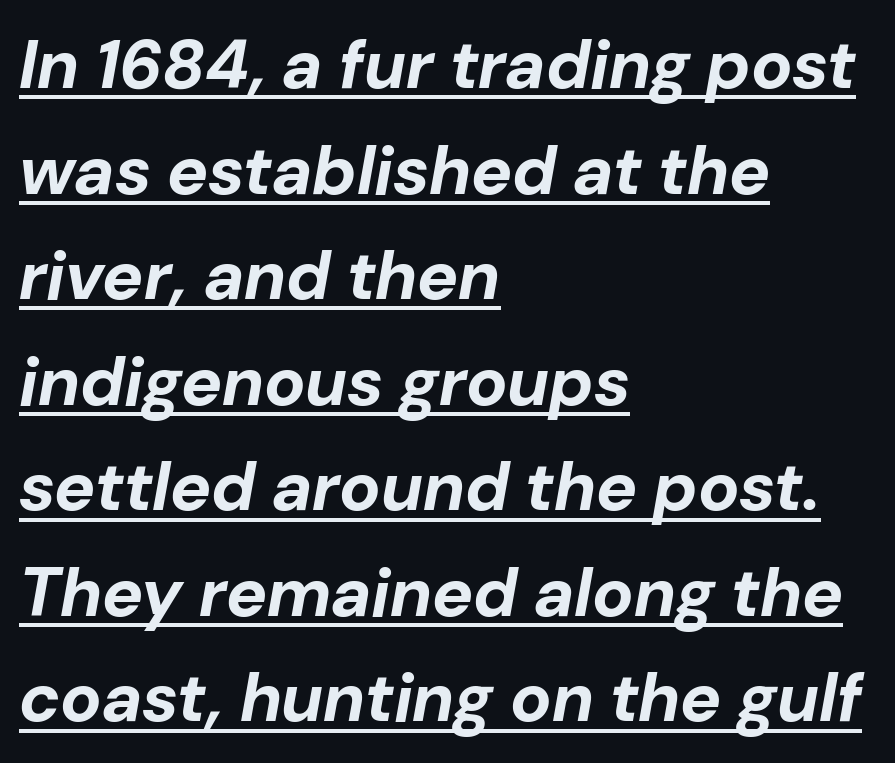
{"italic": "yes", "lean": "right", "slant_degrees": 10, "bold": "yes", "weight": "bold", "width": "normal", "stroke_contrast": "low", "x_height": "medium", "monospaced": "no", "underline": "yes", "align": "left", "line_spacing": "normal", "line_spacing_ratio": 1.53, "letter_spacing": "normal", "letter_spacing_em": 0.0, "glyph_px": 69}
